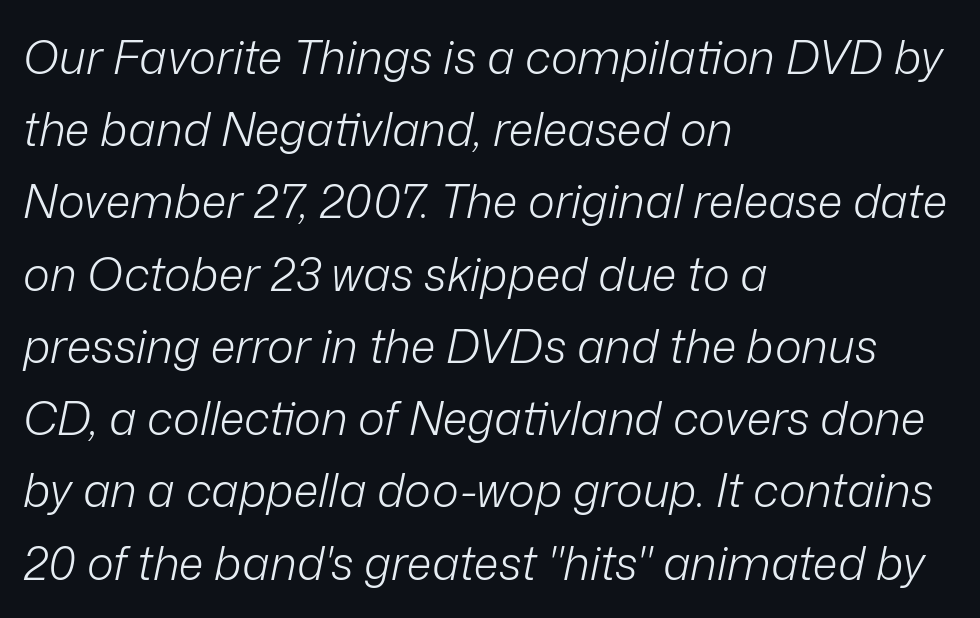
Q: Is the text bold? A: No.
Q: Is the text italic (slanted)? A: Yes, it leans right by about 12 degrees.
Q: Is the text underlined? A: No.
Q: How is the paragraph aligned? A: Left-aligned.
Q: Is the spacing between letters normal or unusually wide? A: Normal.
Q: Is the spacing between lines tight, normal or loose? A: Normal.
Q: Width (condensed, normal, or wide)? A: Normal.
Q: Stroke contrast? A: Low.
Q: x-height? A: Medium.
Q: Monospaced? A: No.
